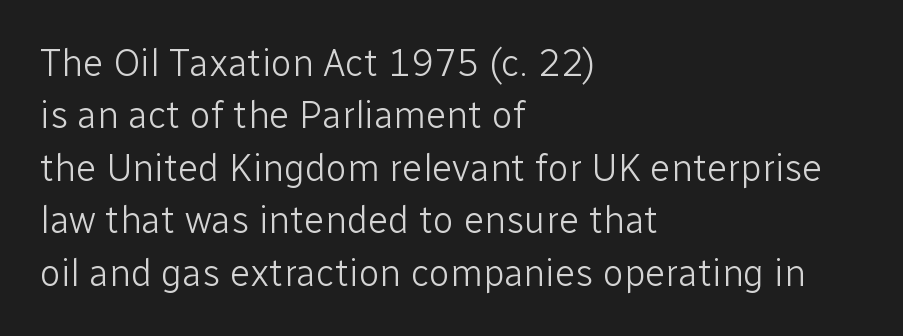
Q: Is the text bold? A: No.
Q: Is the text italic (slanted)? A: No, it is upright.
Q: Is the typeface a serif or a sans-serif typeface? A: Sans-serif.
Q: Is the text underlined? A: No.
Q: How is the paragraph aligned? A: Left-aligned.
Q: Is the spacing between letters normal or unusually wide? A: Normal.
Q: Is the spacing between lines tight, normal or loose? A: Normal.
Q: Width (condensed, normal, or wide)? A: Normal.
Q: Stroke contrast? A: Low.
Q: x-height? A: Medium.
Q: Monospaced? A: No.
